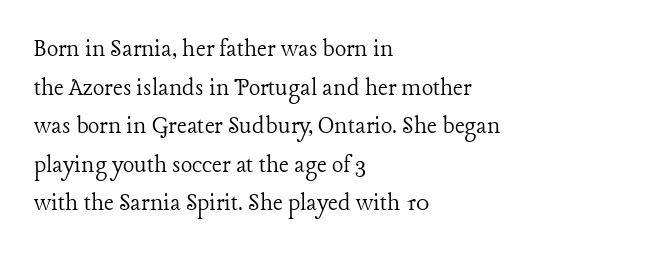
The image shows 27 px text type, upright; set left-aligned, normal line spacing (1.43x), normal letter spacing, not underlined.
